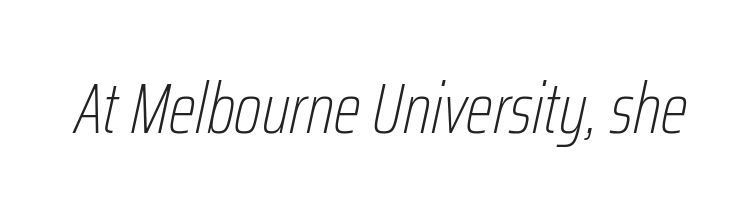
The image shows 72 px thin, condensed type, italic (leaning right); set normal letter spacing, not underlined; low stroke contrast and a medium x-height.
